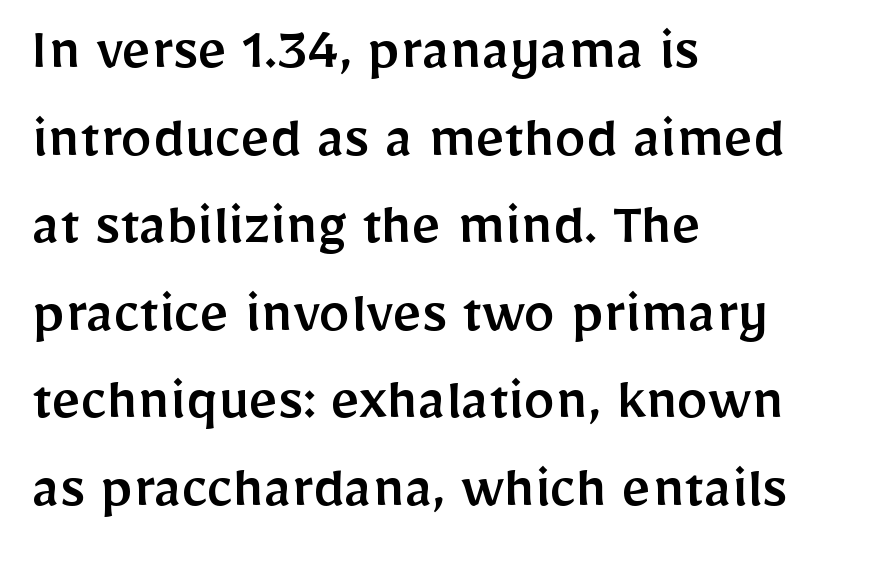
Q: Is the text italic (slanted)? A: No, it is upright.
Q: Is the typeface a serif or a sans-serif typeface? A: Sans-serif.
Q: Is the text underlined? A: No.
Q: How is the paragraph aligned? A: Left-aligned.
Q: Is the spacing between letters normal or unusually wide? A: Normal.
Q: Is the spacing between lines tight, normal or loose? A: Normal.
Q: Width (condensed, normal, or wide)? A: Normal.
Q: Stroke contrast? A: Low.
Q: x-height? A: Medium.
Q: Monospaced? A: No.
